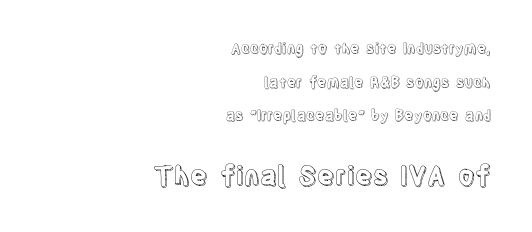
{"italic": "no", "underline": "no", "align": "right", "line_spacing": "loose", "line_spacing_ratio": 2.41, "letter_spacing": "normal", "letter_spacing_em": 0.0, "larger_block": "second", "size_ratio": 1.86, "glyph_px": 26}
